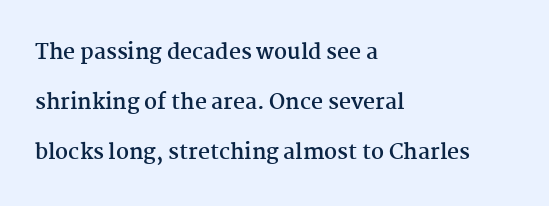
The image shows 21 px bold type, upright; set left-aligned, loose line spacing (2.37x), normal letter spacing, not underlined.
